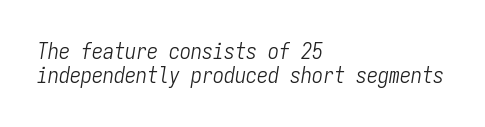
Q: Is the text bold? A: No.
Q: Is the text italic (slanted)? A: Yes, it leans right by about 9 degrees.
Q: Is the text underlined? A: No.
Q: How is the paragraph aligned? A: Left-aligned.
Q: Is the spacing between letters normal or unusually wide? A: Normal.
Q: Is the spacing between lines tight, normal or loose? A: Tight.
